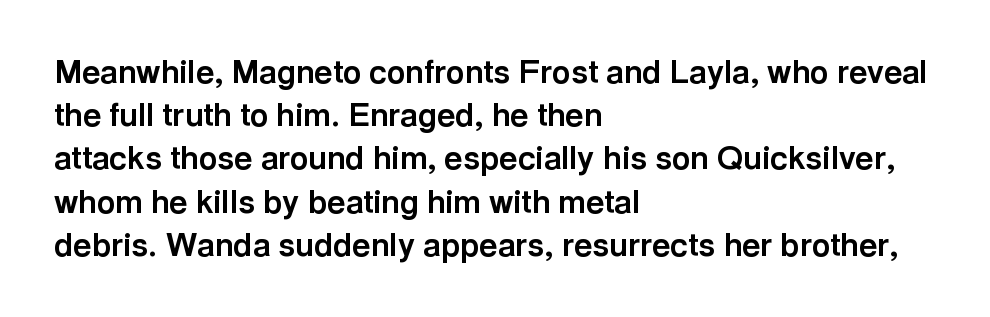
Characters follow at the spacing the type designer built in. Does the weight exceed regular? Yes, all the way to bold. The block of text has a typical density, with ordinary space between rows. This sample uses a sans-serif face.
